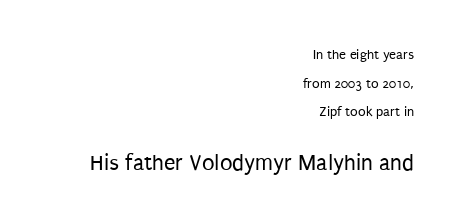
Descenders hang freely into open space. Vertically, the passage feels expansive, rows floating well apart. The passage shown has conventional tracking throughout. These lines stack with their right ends in a neat column. If you squint, the bottom block still reads clearly — it's the larger of the two.
